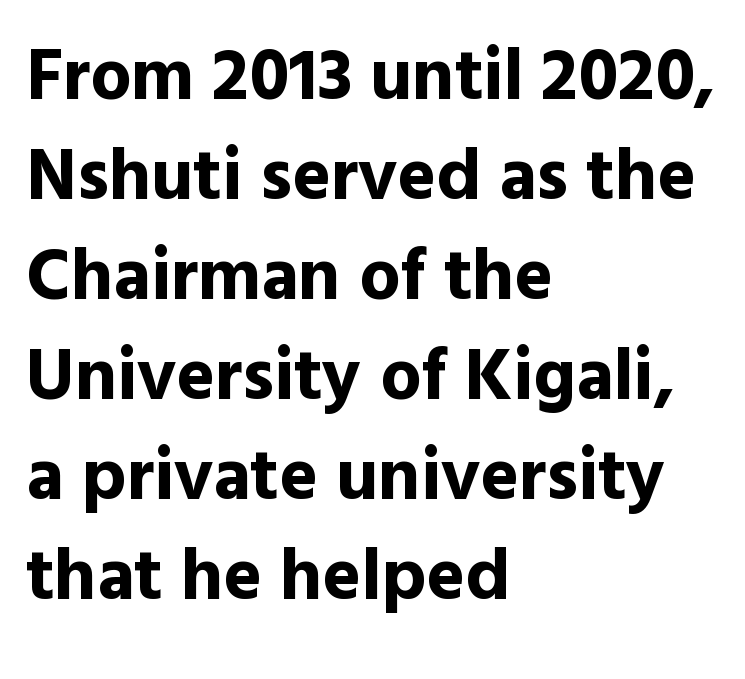
Q: Is the text bold? A: Yes.
Q: Is the text italic (slanted)? A: No, it is upright.
Q: Is the typeface a serif or a sans-serif typeface? A: Sans-serif.
Q: Is the text underlined? A: No.
Q: How is the paragraph aligned? A: Left-aligned.
Q: Is the spacing between letters normal or unusually wide? A: Normal.
Q: Is the spacing between lines tight, normal or loose? A: Normal.
Q: Width (condensed, normal, or wide)? A: Normal.
Q: x-height? A: Medium.
Q: Monospaced? A: No.
